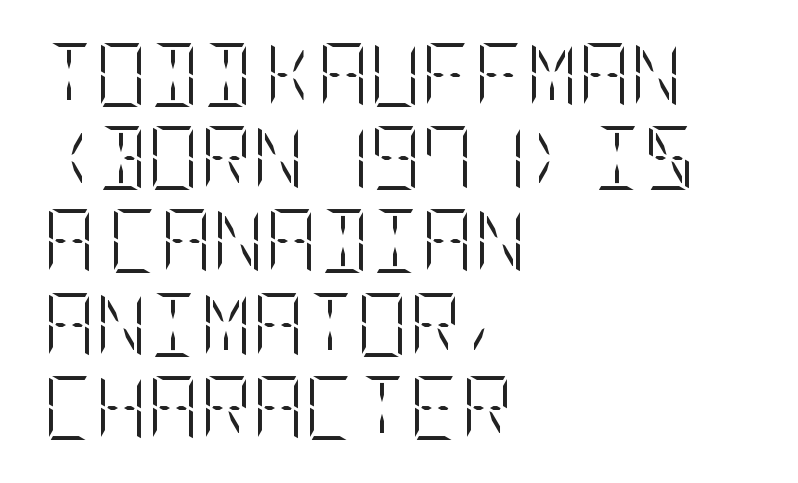
Q: Is the text bold? A: No.
Q: Is the text italic (slanted)? A: No, it is upright.
Q: Is the text underlined? A: No.
Q: How is the paragraph aligned? A: Left-aligned.
Q: Is the spacing between letters normal or unusually wide? A: Normal.
Q: Is the spacing between lines tight, normal or loose? A: Normal.
Q: Width (condensed, normal, or wide)? A: Condensed.
Q: Stroke contrast? A: Low.
Q: x-height? A: Large.
